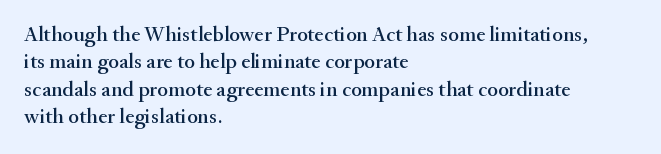
Letter spacing: default. Words float on clear page, feet unadorned. Every stem runs plumb, perpendicular to the baseline. Is there much room between lines? A standard amount, neither cramped nor airy. Reading down the block, your eye returns to a fixed left position each line.
